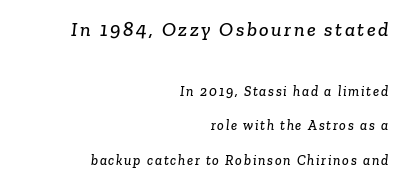
The image shows 20 px text type; set right-aligned, loose line spacing (2.45x), not underlined; the first (top) block is 1.43x larger.
